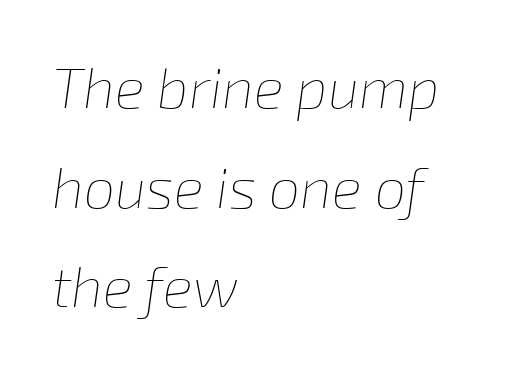
The image shows 56 px thin type, italic (leaning right); set left-aligned, line spacing 1.78x, normal letter spacing, not underlined; low stroke contrast and a medium x-height.
